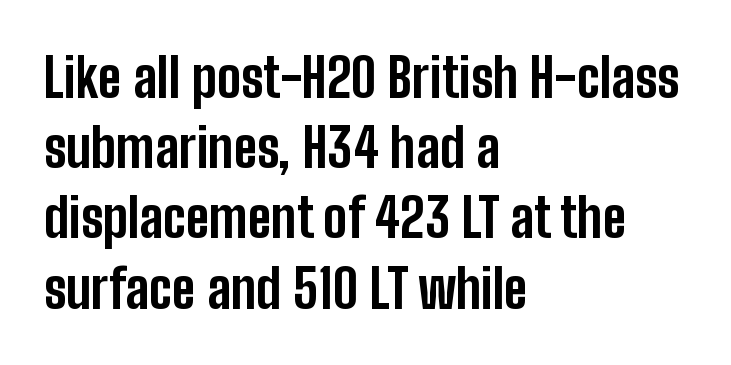
The image shows 54 px bold, condensed sans-serif type, upright; set left-aligned, normal line spacing (1.3x), normal letter spacing, not underlined; low stroke contrast and a medium x-height.
